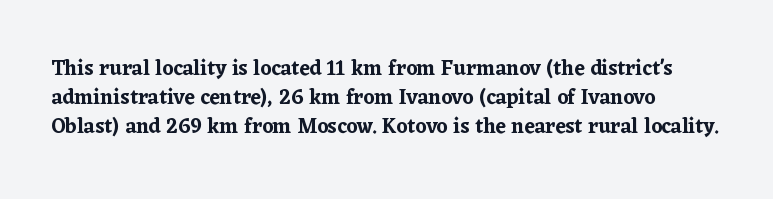
The image shows 21 px text type, upright; set left-aligned, normal line spacing (1.39x), normal letter spacing, not underlined.
